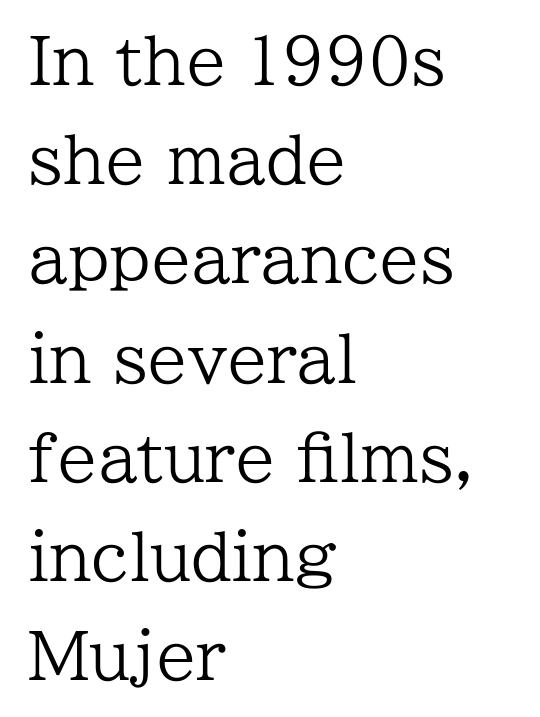
{"serif": "yes", "italic": "no", "bold": "no", "weight": "regular", "width": "normal", "stroke_contrast": "low", "x_height": "medium", "monospaced": "no", "underline": "no", "align": "left", "line_spacing": "normal", "line_spacing_ratio": 1.55, "letter_spacing": "normal", "letter_spacing_em": 0.0, "glyph_px": 64}
